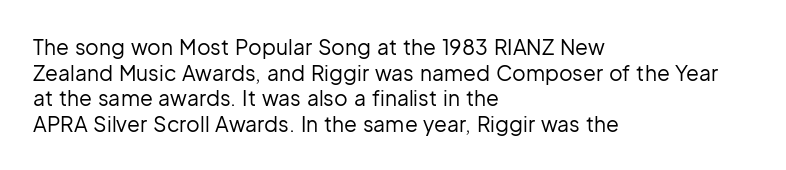
Does extra space separate the letters? No, they use regular spacing. The passage is arranged the way most books set body copy — flush left. The area under the type is left untouched. The face looks like a standard text weight, possibly lighter. Notice how the stems are strictly vertical — no italics here.
